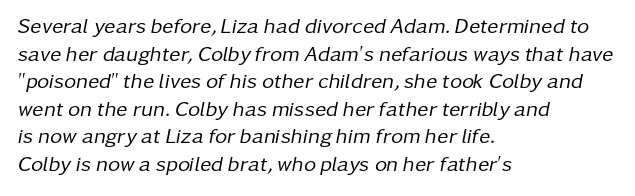
Q: Is the text bold? A: No.
Q: Is the text italic (slanted)? A: Yes, it leans right by about 11 degrees.
Q: Is the text underlined? A: No.
Q: How is the paragraph aligned? A: Left-aligned.
Q: Is the spacing between letters normal or unusually wide? A: Normal.
Q: Is the spacing between lines tight, normal or loose? A: Normal.
